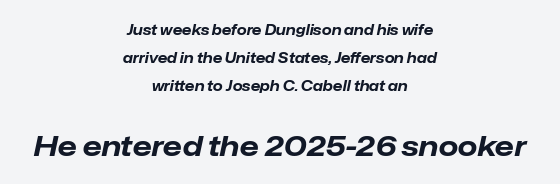
{"italic": "yes", "lean": "right", "slant_degrees": 12, "bold": "yes", "weight": "bold", "width": "normal", "stroke_contrast": "low", "x_height": "medium", "monospaced": "no", "underline": "no", "align": "center", "line_spacing": "loose", "line_spacing_ratio": 2.01, "letter_spacing": "normal", "letter_spacing_em": 0.0, "larger_block": "second", "size_ratio": 2.0, "glyph_px": 28}
